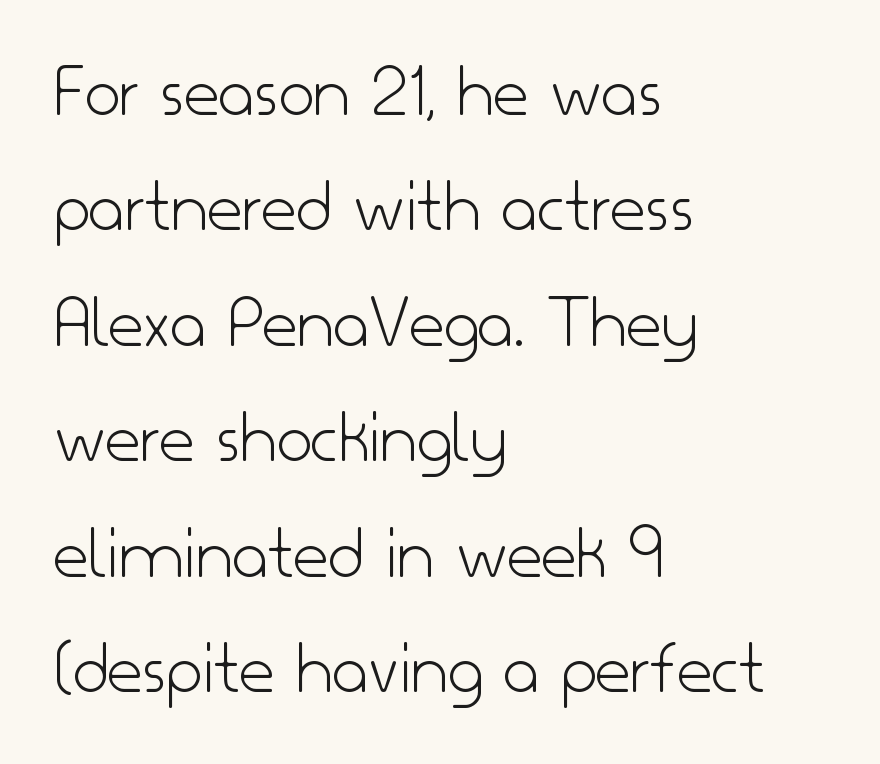
The image shows 77 px light sans-serif type, upright; set left-aligned, normal line spacing (1.5x), normal letter spacing, not underlined; low stroke contrast and a small x-height.
